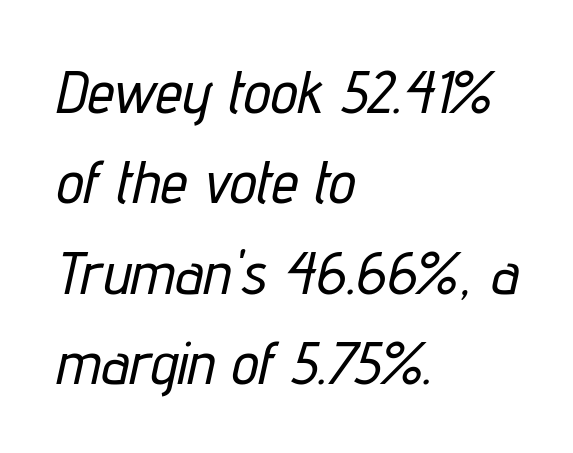
Q: Is the text italic (slanted)? A: Yes, it leans right by about 12 degrees.
Q: Is the text underlined? A: No.
Q: How is the paragraph aligned? A: Left-aligned.
Q: Is the spacing between letters normal or unusually wide? A: Normal.
Q: Is the spacing between lines tight, normal or loose? A: Normal.
Q: Width (condensed, normal, or wide)? A: Condensed.
Q: Stroke contrast? A: Low.
Q: x-height? A: Medium.
Q: Monospaced? A: No.
